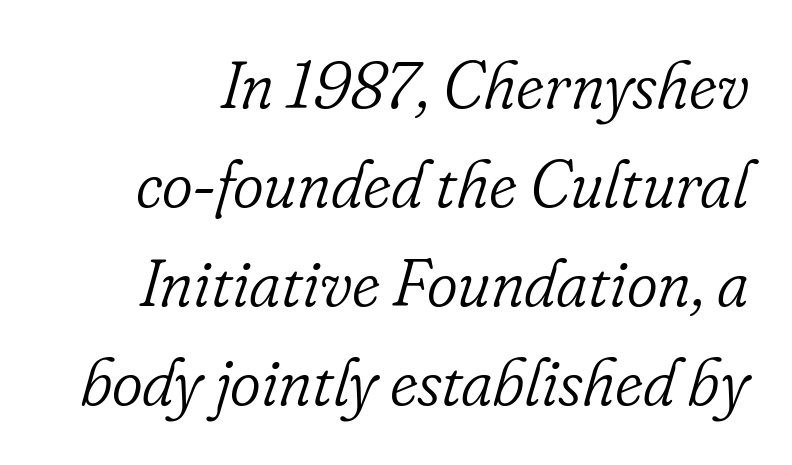
{"serif": "yes", "italic": "yes", "lean": "right", "slant_degrees": 16, "bold": "no", "weight": "light", "width": "normal", "stroke_contrast": "low", "x_height": "small", "monospaced": "no", "underline": "no", "line_spacing": "normal", "line_spacing_ratio": 1.5, "letter_spacing": "normal", "letter_spacing_em": 0.0, "glyph_px": 66}
